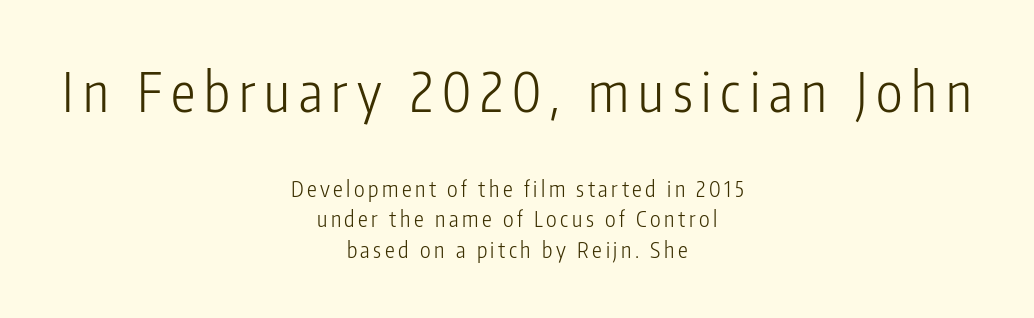
This sample is center-justified, so both line endings float freely. Style check: upright. Regarding serifs, this sample does without them. Bare-footed words on every line.
